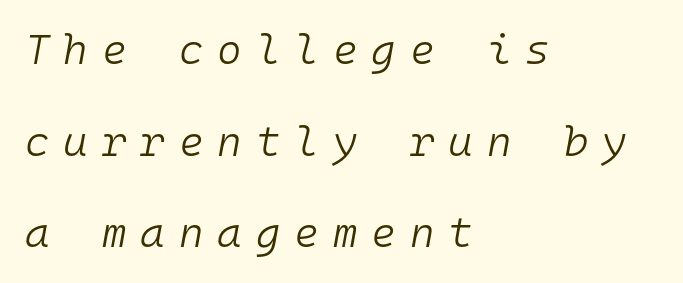
Q: Is the text bold? A: No.
Q: Is the text italic (slanted)? A: Yes, it leans right by about 10 degrees.
Q: Is the text underlined? A: No.
Q: How is the paragraph aligned? A: Left-aligned.
Q: Is the spacing between letters normal or unusually wide? A: Unusually wide.
Q: Is the spacing between lines tight, normal or loose? A: Loose.
Q: Width (condensed, normal, or wide)? A: Normal.
Q: Stroke contrast? A: Low.
Q: x-height? A: Medium.
Q: Monospaced? A: Yes.
